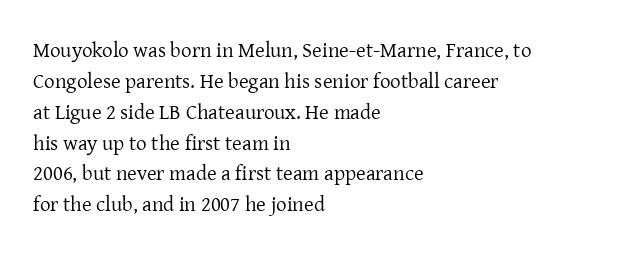
{"italic": "no", "bold": "no", "underline": "no", "align": "left", "line_spacing": "normal", "line_spacing_ratio": 1.47, "letter_spacing": "normal", "letter_spacing_em": 0.0, "glyph_px": 21}
